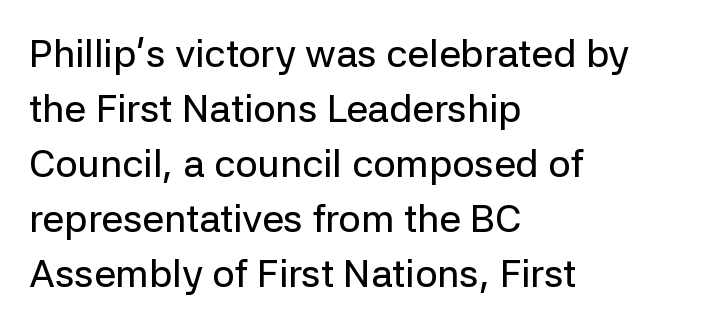
The image shows 39 px sans-serif type, upright; set left-aligned, normal line spacing (1.41x), normal letter spacing, not underlined; low stroke contrast and a medium x-height.
